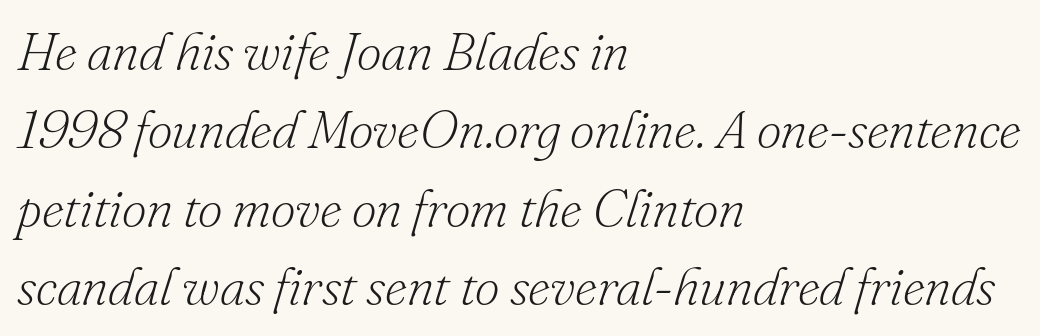
Q: Is the text bold? A: No.
Q: Is the text italic (slanted)? A: Yes, it leans right by about 16 degrees.
Q: Is the typeface a serif or a sans-serif typeface? A: Serif.
Q: Is the text underlined? A: No.
Q: How is the paragraph aligned? A: Left-aligned.
Q: Is the spacing between letters normal or unusually wide? A: Normal.
Q: Is the spacing between lines tight, normal or loose? A: Normal.
Q: Width (condensed, normal, or wide)? A: Normal.
Q: Stroke contrast? A: Low.
Q: x-height? A: Small.
Q: Monospaced? A: No.
